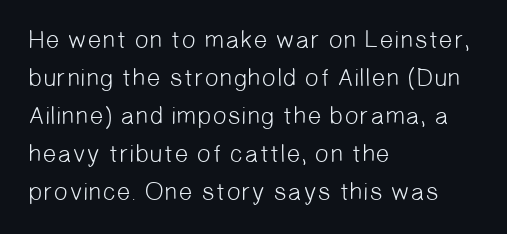
The image shows 25 px text type; set left-aligned, normal line spacing (1.52x), normal letter spacing, not underlined.
